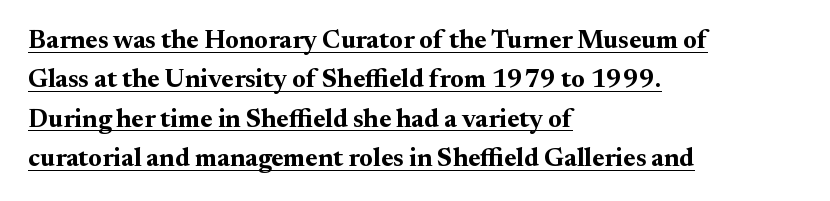
Q: Is the text bold? A: Yes.
Q: Is the text italic (slanted)? A: No, it is upright.
Q: Is the text underlined? A: Yes.
Q: How is the paragraph aligned? A: Left-aligned.
Q: Is the spacing between letters normal or unusually wide? A: Normal.
Q: Is the spacing between lines tight, normal or loose? A: Normal.
